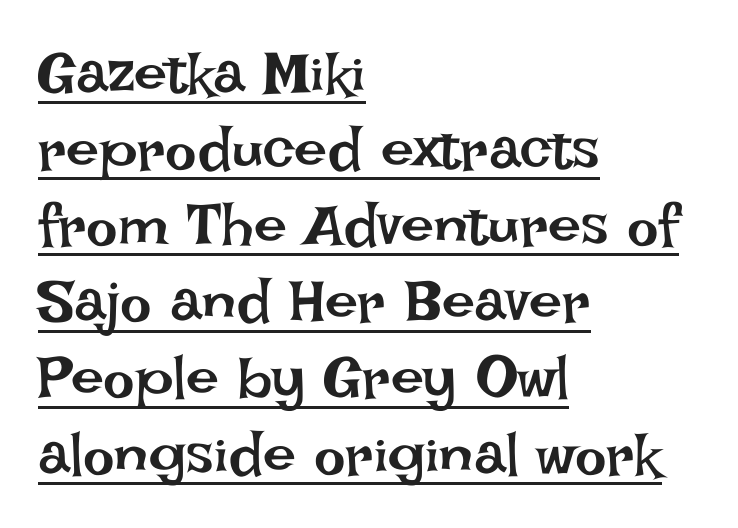
The image shows 59 px regular-weight type, upright; set left-aligned, normal line spacing (1.29x), normal letter spacing, underlined; low stroke contrast and a large x-height.
